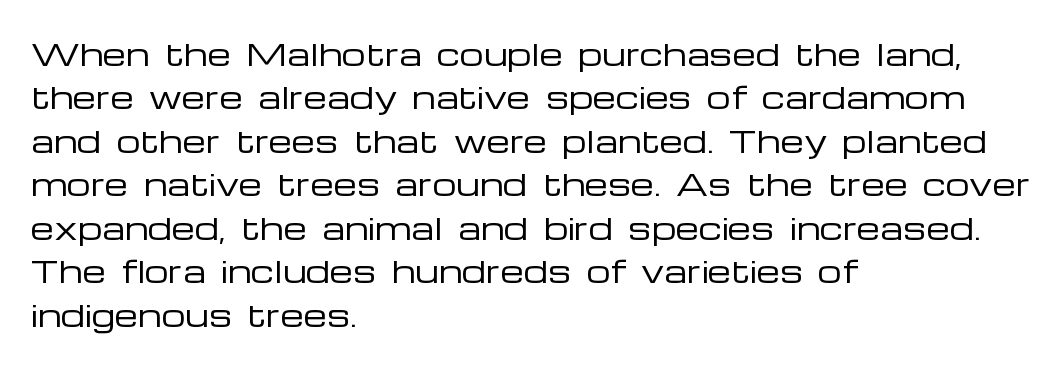
The image shows 30 px regular-weight, wide sans-serif type, upright; set left-aligned, normal line spacing (1.45x), normal letter spacing, not underlined; low stroke contrast and a medium x-height.
